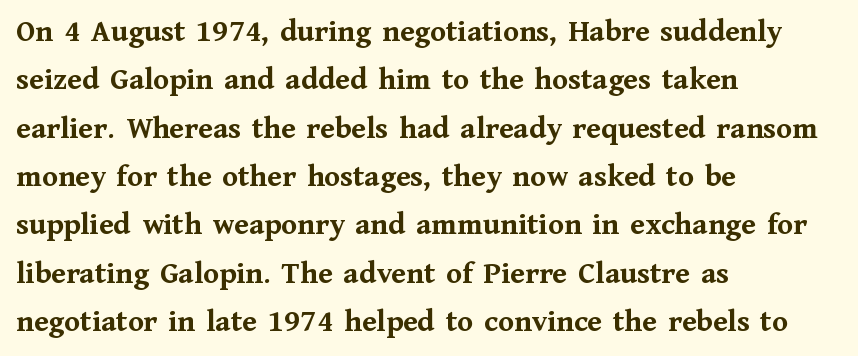
{"serif": "yes", "italic": "no", "bold": "yes", "weight": "semibold", "width": "normal", "stroke_contrast": "medium", "x_height": "medium", "monospaced": "no", "underline": "no", "align": "left", "line_spacing": "normal", "line_spacing_ratio": 1.51, "letter_spacing": "normal", "letter_spacing_em": 0.0, "glyph_px": 32}
